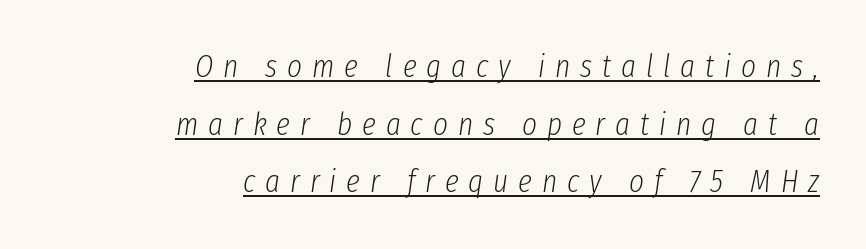
{"italic": "yes", "lean": "right", "slant_degrees": 8, "bold": "no", "weight": "light", "width": "condensed", "stroke_contrast": "low", "x_height": "medium", "monospaced": "no", "underline": "yes", "align": "right", "line_spacing_ratio": 1.8, "letter_spacing": "wide", "letter_spacing_em": 0.31, "glyph_px": 32}
